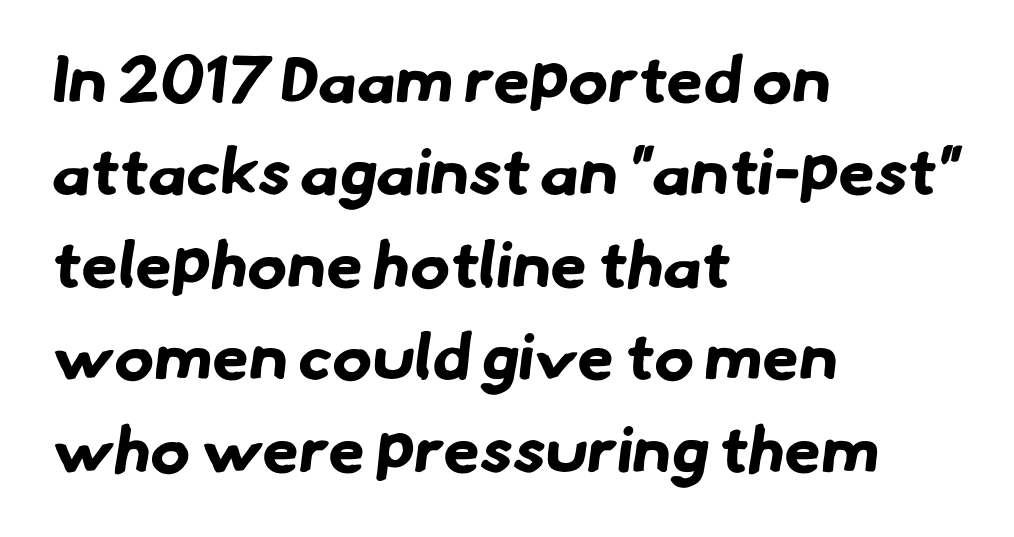
{"serif": "no", "bold": "yes", "weight": "bold", "width": "normal", "stroke_contrast": "low", "x_height": "small", "monospaced": "no", "underline": "no", "align": "left", "line_spacing": "normal", "line_spacing_ratio": 1.4, "letter_spacing": "normal", "letter_spacing_em": 0.0, "glyph_px": 66}
